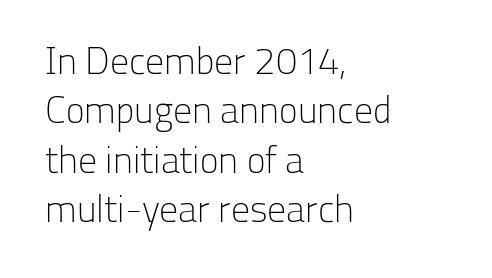
Q: Is the text bold? A: No.
Q: Is the text italic (slanted)? A: No, it is upright.
Q: Is the typeface a serif or a sans-serif typeface? A: Sans-serif.
Q: Is the text underlined? A: No.
Q: How is the paragraph aligned? A: Left-aligned.
Q: Is the spacing between letters normal or unusually wide? A: Normal.
Q: Is the spacing between lines tight, normal or loose? A: Normal.
Q: Width (condensed, normal, or wide)? A: Normal.
Q: Stroke contrast? A: Low.
Q: x-height? A: Medium.
Q: Monospaced? A: No.
